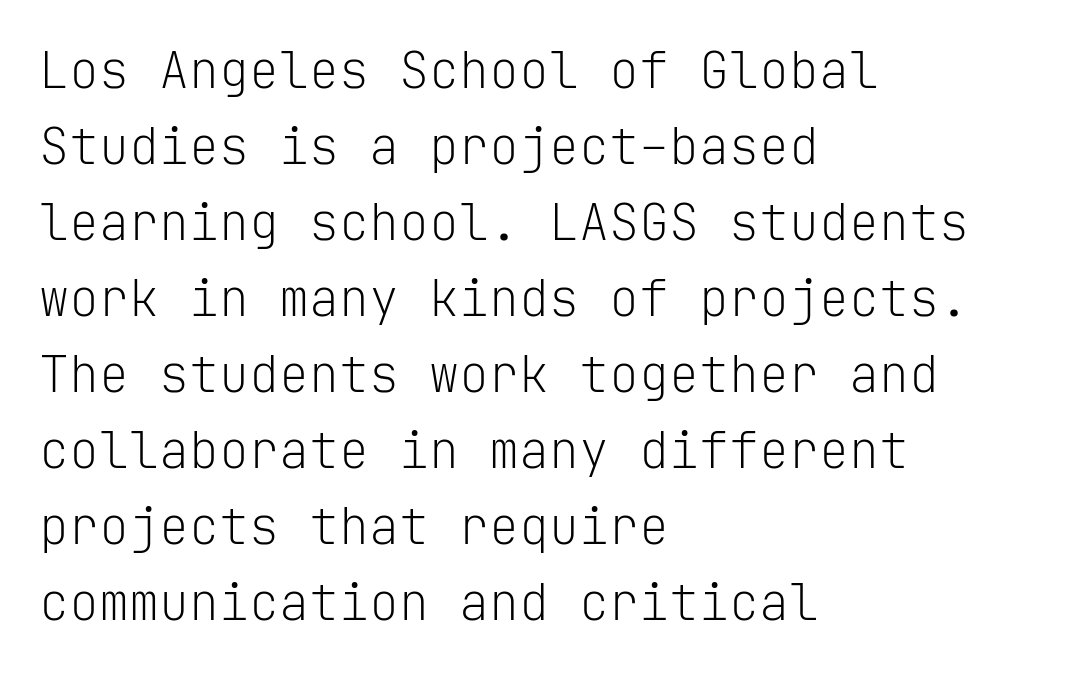
The font is comparable to plain body text, perhaps lighter. The setting favours the left margin, as ordinary paragraphs usually do. Check under the words: just untouched page. The letters stand straight up with perfectly vertical stems. The passage shown has conventional tracking throughout.
